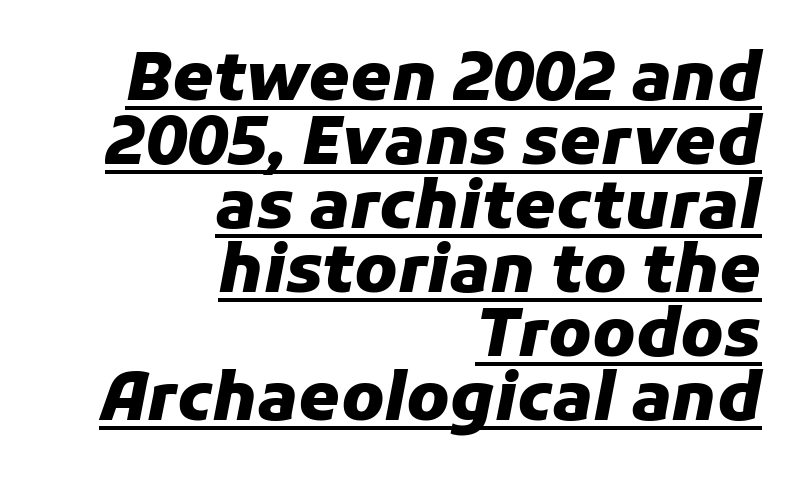
{"italic": "yes", "lean": "right", "slant_degrees": 11, "bold": "yes", "weight": "heavy", "width": "normal", "stroke_contrast": "low", "x_height": "medium", "monospaced": "no", "underline": "yes", "align": "right", "line_spacing": "tight", "line_spacing_ratio": 0.97, "letter_spacing": "normal", "letter_spacing_em": 0.0, "glyph_px": 66}
